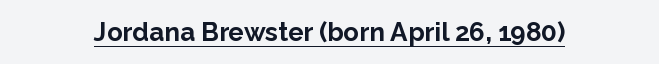
Q: Is the text bold? A: Yes.
Q: Is the text italic (slanted)? A: No, it is upright.
Q: Is the text underlined? A: Yes.
Q: Is the spacing between letters normal or unusually wide? A: Normal.
